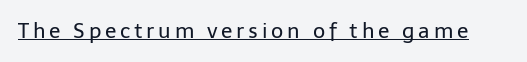
{"italic": "no", "bold": "no", "underline": "yes", "glyph_px": 21}
